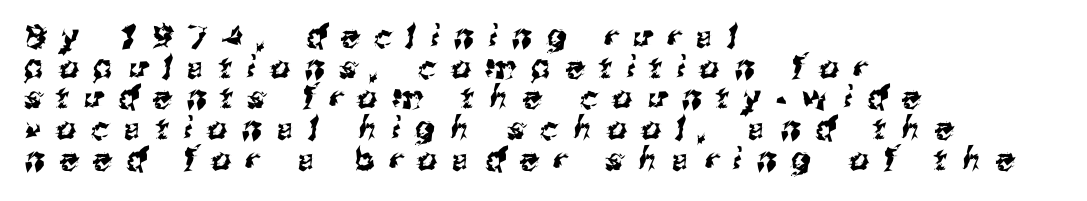
The image shows 31 px sans-serif type; set left-aligned, tight line spacing (0.99x), unusually wide letter spacing (+0.49 em), not underlined; medium stroke contrast and a medium x-height.
